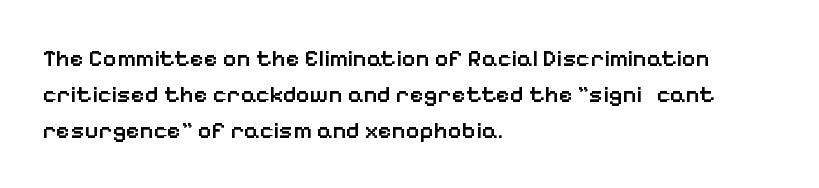
The image shows 24 px text type, upright; set left-aligned, normal line spacing (1.5x), normal letter spacing, not underlined.
